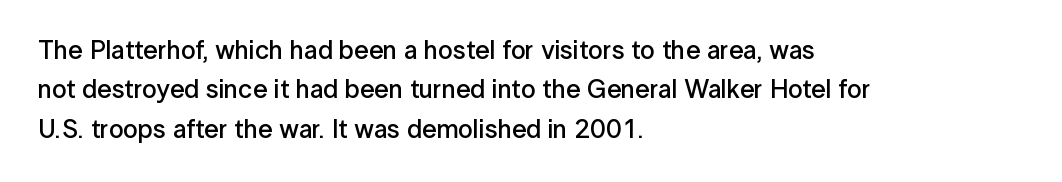
Layout note: lines flush left. The rendering uses a moderate line-height, typical for paragraphs. The typography opts for an upright posture over an oblique one. Weight check: semibold — heavier than regular, not quite bold. The area under the type is left untouched.
